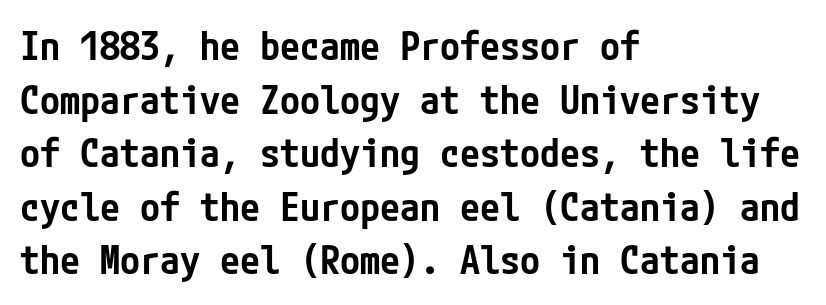
Words float on clear page, feet unadorned. The characters display no serif detailing; their extremities are plain. Regular leading. The glyphs have the mass of a demibold cut, below bold. These lines are set flush left with a ragged right edge. Every character sits straight up, as roman type does.
